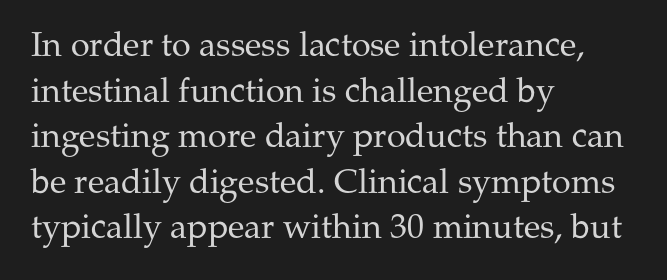
{"serif": "yes", "italic": "no", "bold": "no", "weight": "regular", "width": "normal", "stroke_contrast": "medium", "x_height": "medium", "monospaced": "no", "underline": "no", "align": "left", "line_spacing": "normal", "line_spacing_ratio": 1.34, "letter_spacing": "normal", "letter_spacing_em": 0.0, "glyph_px": 34}
